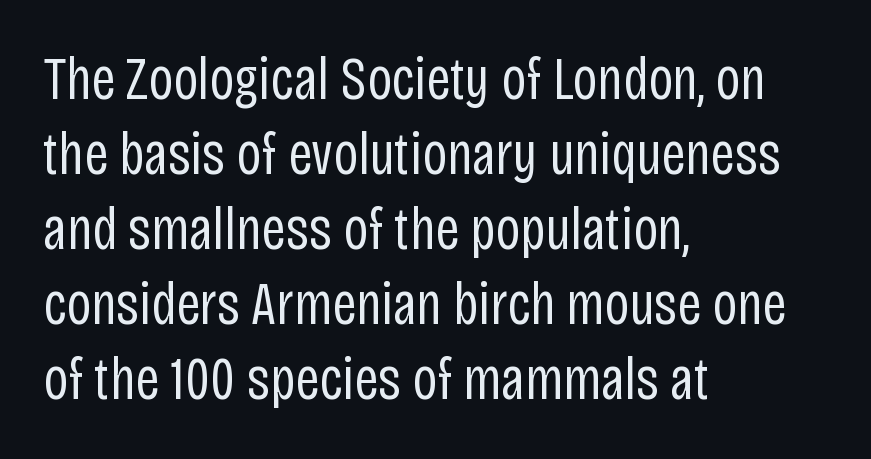
A typesetter would call this zero additional tracking. Each letter keeps its own natural width here, so spacing adapts to shape. Each letter's strokes conclude bluntly, with no projecting serifs. If you measured baseline to baseline, you'd find a middling distance.
